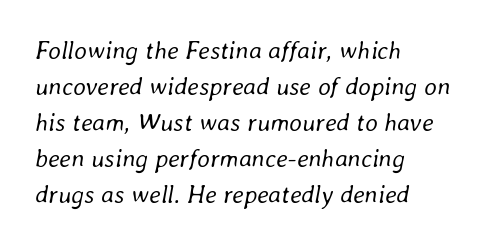
Q: Is the text bold? A: No.
Q: Is the text italic (slanted)? A: Yes, it leans right by about 8 degrees.
Q: Is the text underlined? A: No.
Q: How is the paragraph aligned? A: Left-aligned.
Q: Is the spacing between letters normal or unusually wide? A: Normal.
Q: Is the spacing between lines tight, normal or loose? A: Normal.
